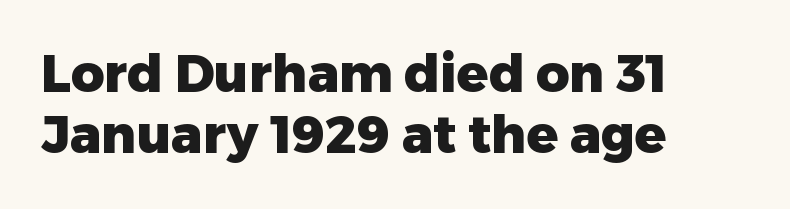
Q: Is the text bold? A: Yes.
Q: Is the text italic (slanted)? A: No, it is upright.
Q: Is the typeface a serif or a sans-serif typeface? A: Sans-serif.
Q: Is the text underlined? A: No.
Q: How is the paragraph aligned? A: Left-aligned.
Q: Is the spacing between letters normal or unusually wide? A: Normal.
Q: Width (condensed, normal, or wide)? A: Normal.
Q: Stroke contrast? A: Low.
Q: x-height? A: Medium.
Q: Monospaced? A: No.
